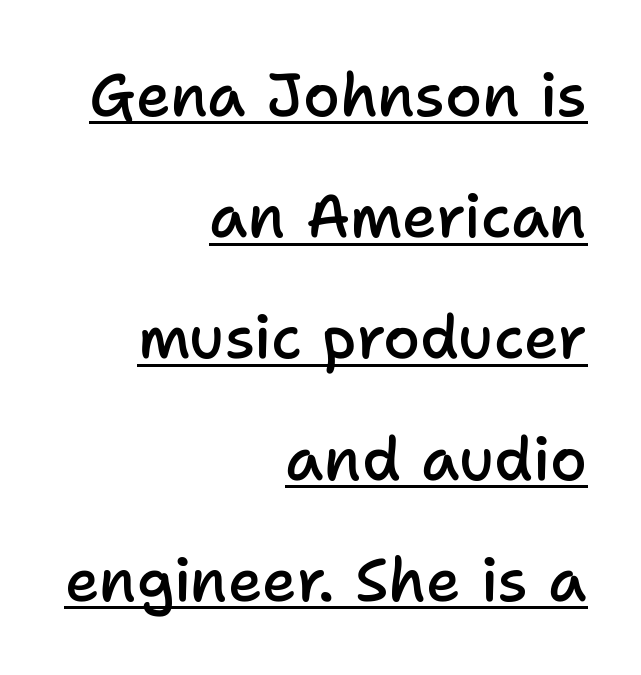
The image shows 60 px semibold sans-serif type, upright; set right-aligned, loose line spacing (2.02x), normal letter spacing, underlined; low stroke contrast and a medium x-height.
